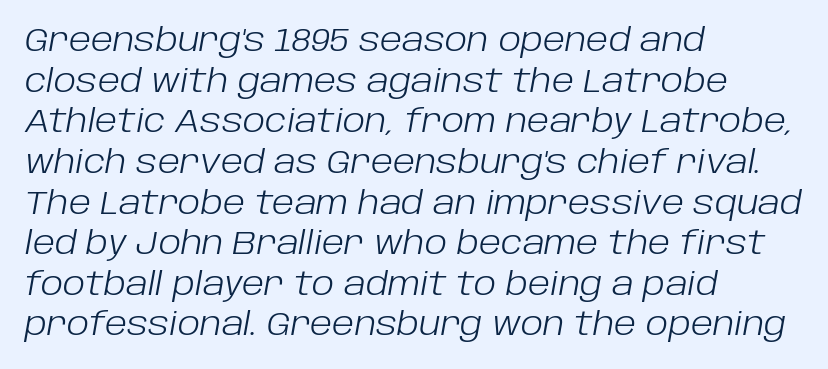
In CSS terms this would be text-align: left. Type without underlining. These lines keep a tight, regular rhythm from letter to letter. Think of a printed novel: that variable character pitch is what you see here. The lines sit at an ordinary, default distance from one another. Heft: none added — not bold.
